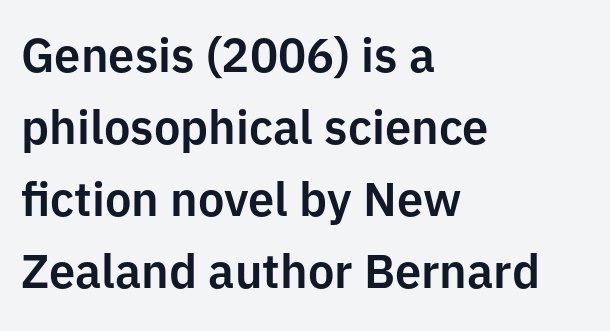
{"serif": "no", "italic": "no", "width": "normal", "stroke_contrast": "low", "x_height": "medium", "monospaced": "no", "underline": "no", "align": "left", "line_spacing": "normal", "line_spacing_ratio": 1.53, "letter_spacing": "normal", "letter_spacing_em": 0.0, "glyph_px": 47}
